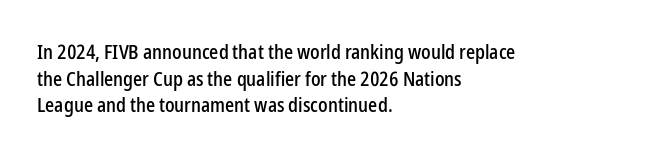
{"italic": "no", "underline": "no", "align": "left", "line_spacing": "normal", "line_spacing_ratio": 1.33, "letter_spacing": "normal", "letter_spacing_em": 0.0, "glyph_px": 20}
